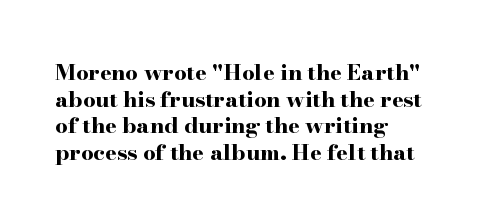
Which margin do the lines hug? The left one — the right edge is uneven. Weight check: bold — yes, fully. Tracking here is standard; glyphs follow each other at the usual distance. Unlike italic type, these characters show no tilt at all. Just letters on the line, the space beneath them empty.
